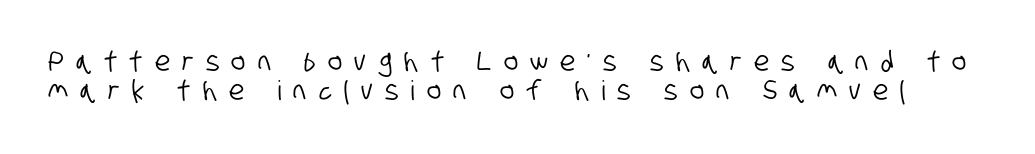
{"underline": "no", "line_spacing": "tight", "line_spacing_ratio": 1.08, "letter_spacing": "wide", "letter_spacing_em": 0.46, "glyph_px": 27}
